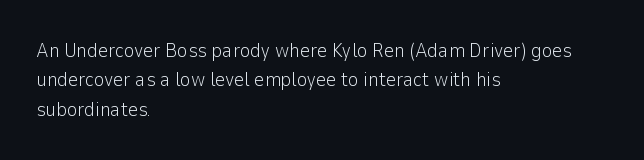
{"italic": "no", "bold": "no", "underline": "no", "align": "left", "line_spacing": "normal", "line_spacing_ratio": 1.47, "letter_spacing": "normal", "letter_spacing_em": 0.0, "glyph_px": 20}
